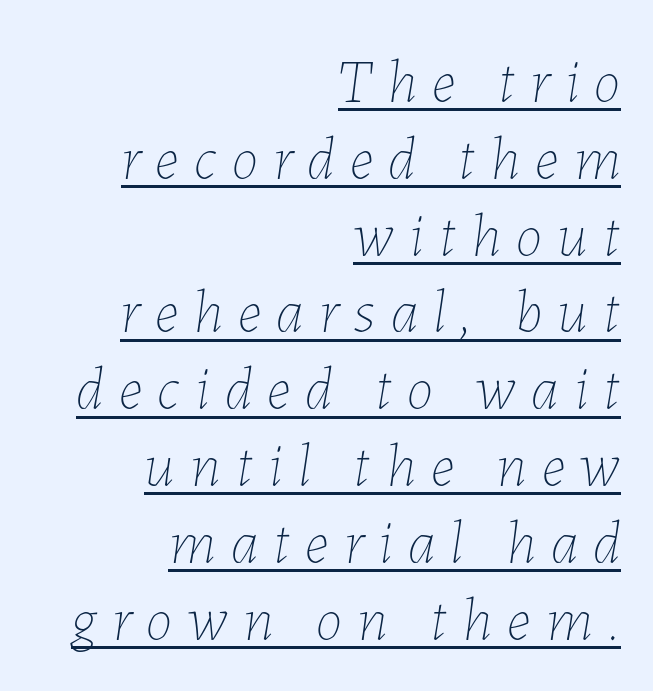
{"italic": "yes", "lean": "right", "slant_degrees": 7, "bold": "no", "weight": "thin", "width": "normal", "stroke_contrast": "low", "x_height": "medium", "monospaced": "no", "underline": "yes", "align": "right", "line_spacing": "normal", "line_spacing_ratio": 1.28, "letter_spacing": "wide", "letter_spacing_em": 0.26, "glyph_px": 60}
